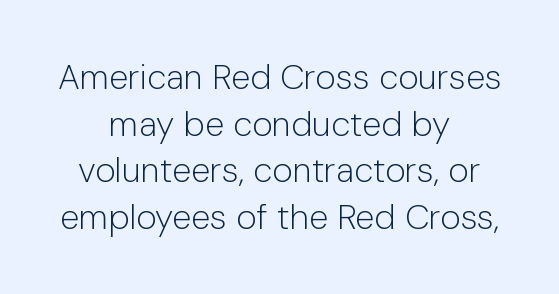
{"serif": "no", "italic": "no", "bold": "no", "weight": "light", "width": "normal", "stroke_contrast": "low", "x_height": "medium", "monospaced": "no", "underline": "no", "align": "center", "line_spacing": "normal", "line_spacing_ratio": 1.33, "letter_spacing": "normal", "letter_spacing_em": 0.0, "glyph_px": 35}
